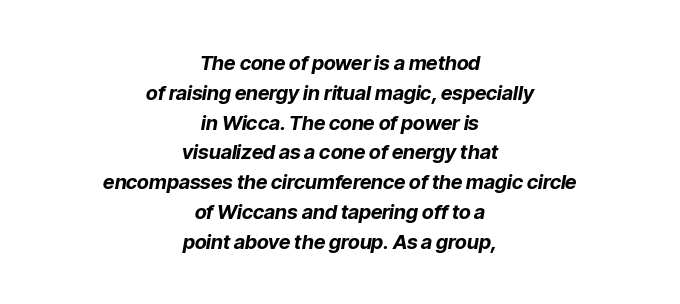
Q: Is the text bold? A: Yes.
Q: Is the text italic (slanted)? A: Yes, it leans right by about 9 degrees.
Q: Is the text underlined? A: No.
Q: How is the paragraph aligned? A: Centered.
Q: Is the spacing between letters normal or unusually wide? A: Normal.
Q: Is the spacing between lines tight, normal or loose? A: Normal.
